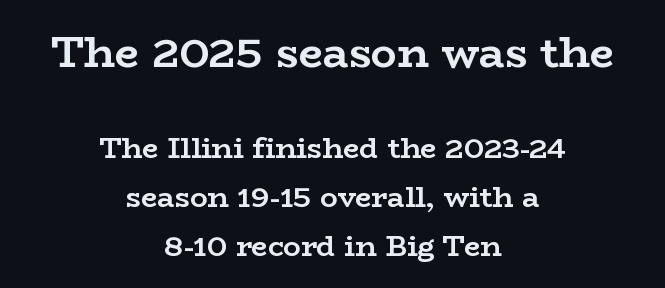
The image shows 43 px semibold, wide serif type, upright; set centered, normal line spacing (1.69x), normal letter spacing, not underlined; the first (top) block is 1.48x larger; low stroke contrast and a medium x-height.
